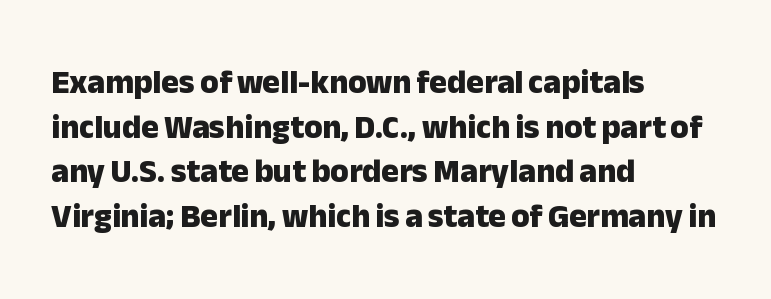
{"serif": "no", "italic": "no", "bold": "yes", "weight": "heavy", "width": "normal", "stroke_contrast": "low", "x_height": "medium", "monospaced": "no", "underline": "no", "align": "left", "line_spacing": "normal", "line_spacing_ratio": 1.35, "letter_spacing": "normal", "letter_spacing_em": 0.0, "glyph_px": 33}
